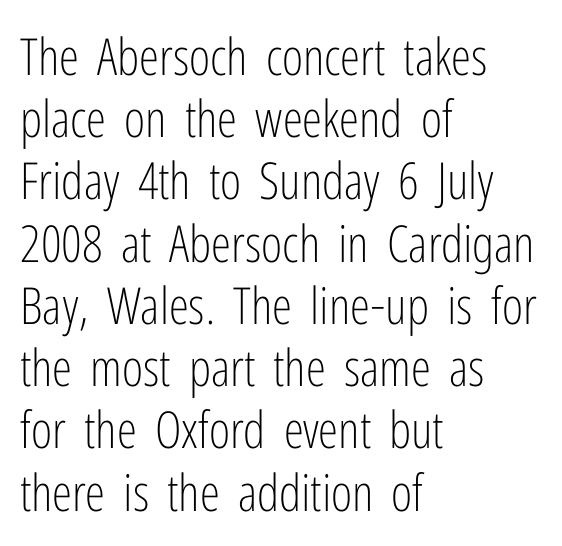
The image shows 51 px light, condensed sans-serif type, upright; set left-aligned, line spacing 1.22x, normal letter spacing, not underlined; low stroke contrast and a medium x-height.
